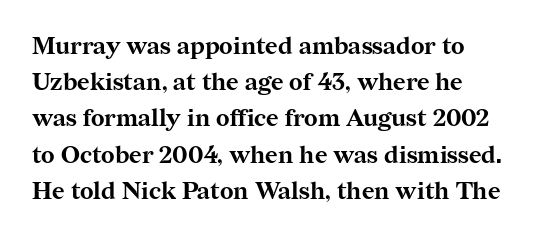
Q: Is the text bold? A: Yes.
Q: Is the text italic (slanted)? A: No, it is upright.
Q: Is the text underlined? A: No.
Q: Is the spacing between letters normal or unusually wide? A: Normal.
Q: Is the spacing between lines tight, normal or loose? A: Normal.
